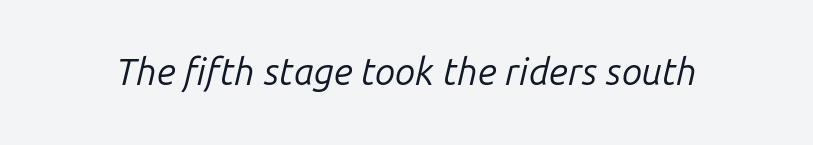
The image shows 37 px regular-weight type, italic (leaning right); set normal letter spacing, not underlined; low stroke contrast and a medium x-height.
